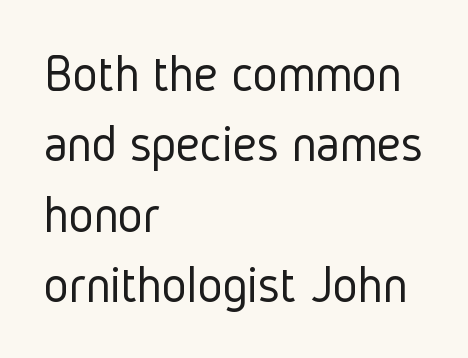
The image shows 53 px light, condensed sans-serif type, upright; set left-aligned, normal line spacing (1.33x), normal letter spacing, not underlined; low stroke contrast and a medium x-height.
